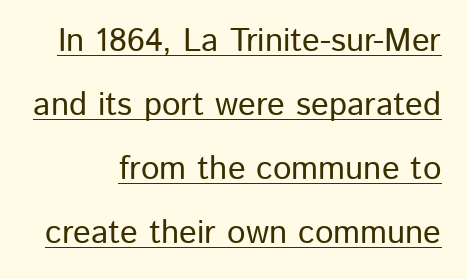
The image shows 33 px sans-serif type, upright; set loose line spacing (1.94x), normal letter spacing, underlined; low stroke contrast and a medium x-height.
